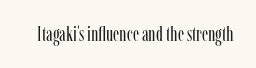
Q: Is the text bold? A: No.
Q: Is the text italic (slanted)? A: No, it is upright.
Q: Is the text underlined? A: No.
Q: Is the spacing between letters normal or unusually wide? A: Normal.
